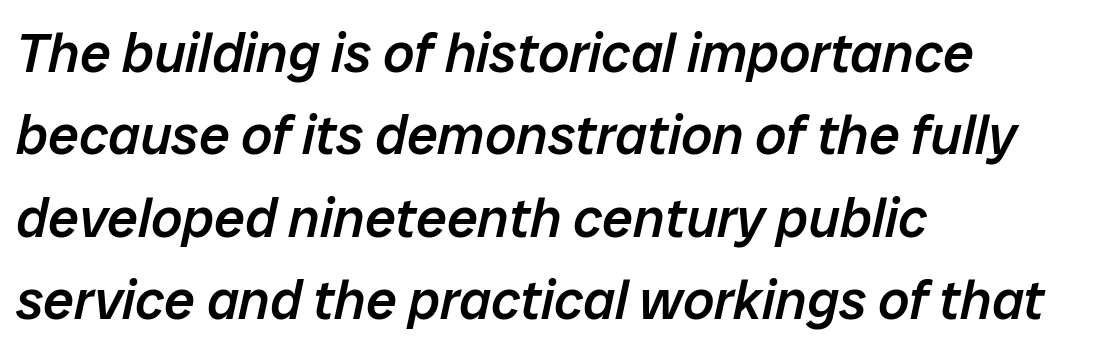
{"italic": "yes", "lean": "right", "slant_degrees": 12, "bold": "semi", "weight": "semibold", "width": "normal", "stroke_contrast": "low", "x_height": "medium", "monospaced": "no", "underline": "no", "align": "left", "line_spacing": "normal", "line_spacing_ratio": 1.5, "letter_spacing": "normal", "letter_spacing_em": 0.0, "glyph_px": 55}
